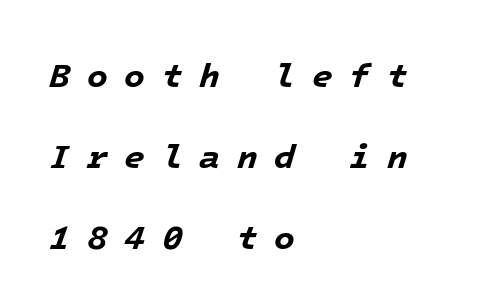
Here the glyphs are tracked loosely, breaking word shapes into spaced letters. On the weight axis this lands at bold, roughly 700. Observe the lean: these are italic letterforms. Think of a typewriter: that constant character pitch is what you see here.
